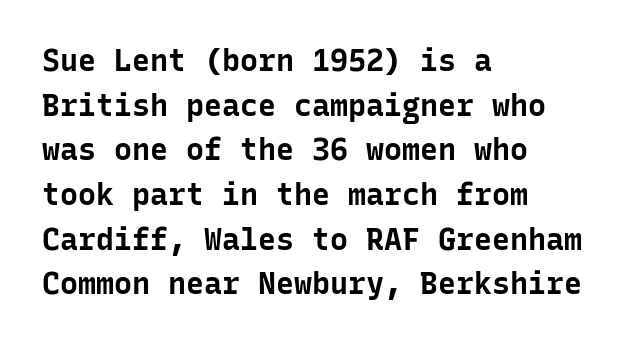
Q: Is the text bold? A: Yes.
Q: Is the text italic (slanted)? A: No, it is upright.
Q: Is the typeface a serif or a sans-serif typeface? A: Sans-serif.
Q: Is the text underlined? A: No.
Q: How is the paragraph aligned? A: Left-aligned.
Q: Is the spacing between letters normal or unusually wide? A: Normal.
Q: Is the spacing between lines tight, normal or loose? A: Normal.
Q: Width (condensed, normal, or wide)? A: Normal.
Q: Stroke contrast? A: Low.
Q: x-height? A: Medium.
Q: Monospaced? A: Yes.
